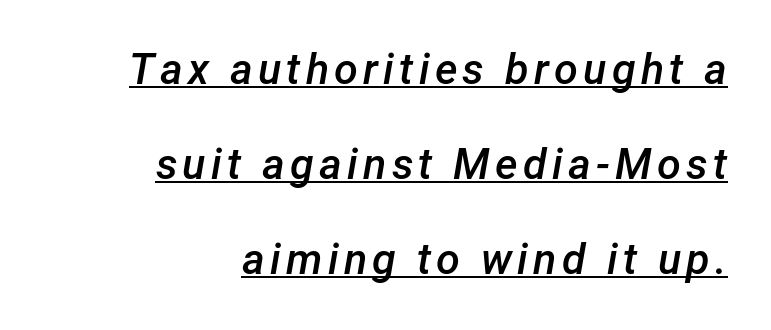
This rendering uses right alignment, leaving the left contour irregular. You could not count columns in this text — the font is proportionally spaced. Does a line run under the words? Yes, clearly. The space between consecutive lines is lavish. This is the in-between weight designers call semibold or demi.
